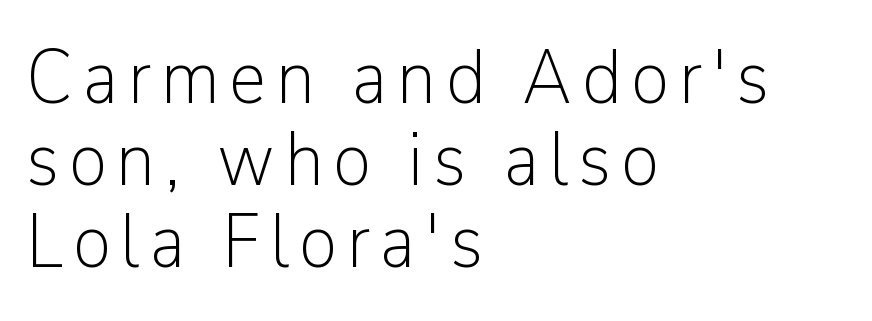
{"serif": "no", "italic": "no", "bold": "no", "weight": "light", "width": "normal", "stroke_contrast": "low", "x_height": "medium", "monospaced": "no", "underline": "no", "align": "left", "line_spacing": "tight", "line_spacing_ratio": 1.08, "glyph_px": 76}
